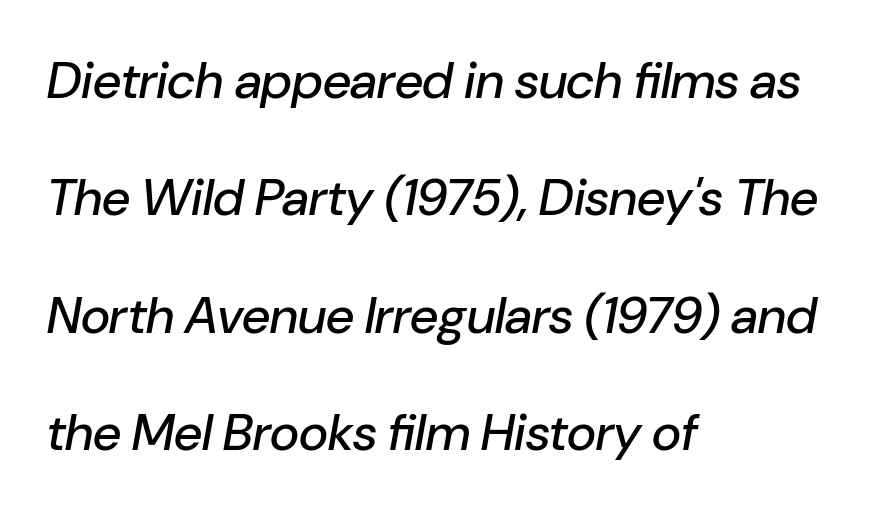
The image shows 51 px text type, italic (leaning right); set left-aligned, loose line spacing (2.3x), normal letter spacing, not underlined; low stroke contrast and a medium x-height.
